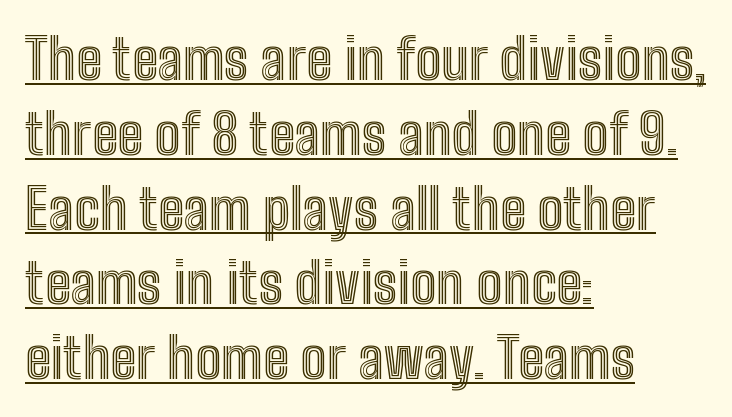
The image shows 55 px condensed type, upright; set left-aligned, normal line spacing (1.36x), normal letter spacing, underlined; a medium x-height.
